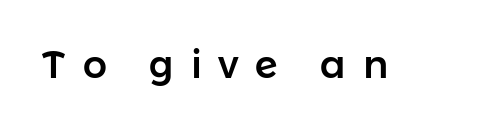
{"serif": "no", "italic": "no", "width": "normal", "stroke_contrast": "low", "x_height": "medium", "monospaced": "no", "underline": "no", "letter_spacing": "wide", "letter_spacing_em": 0.44, "glyph_px": 38}
